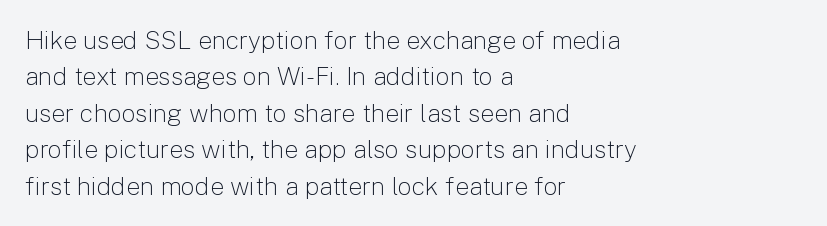
{"italic": "no", "bold": "no", "underline": "no", "align": "left", "line_spacing": "normal", "line_spacing_ratio": 1.46, "letter_spacing": "normal", "letter_spacing_em": 0.0, "glyph_px": 25}
